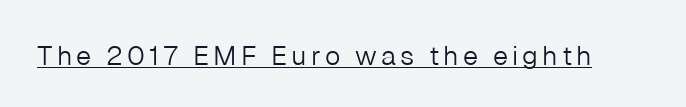
The image shows 27 px text type, upright; set underlined.
